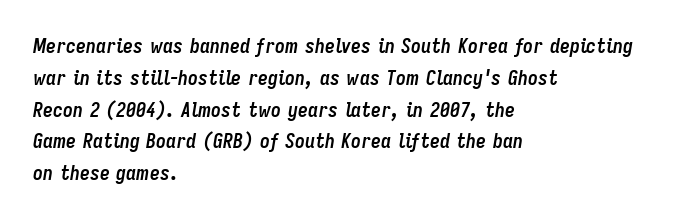
The image shows 20 px bold type, italic (leaning right); set left-aligned, normal line spacing (1.59x), normal letter spacing, not underlined.
